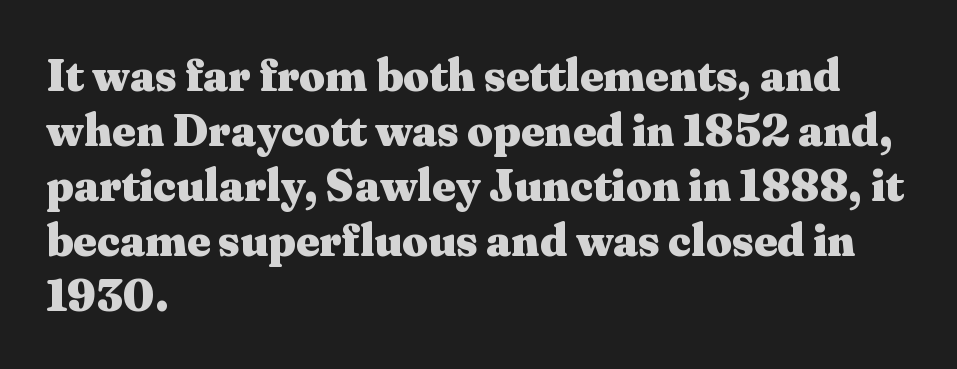
The image shows 45 px heavy, wide serif type, upright; set left-aligned, line spacing 1.22x, normal letter spacing, not underlined; medium stroke contrast and a medium x-height.
